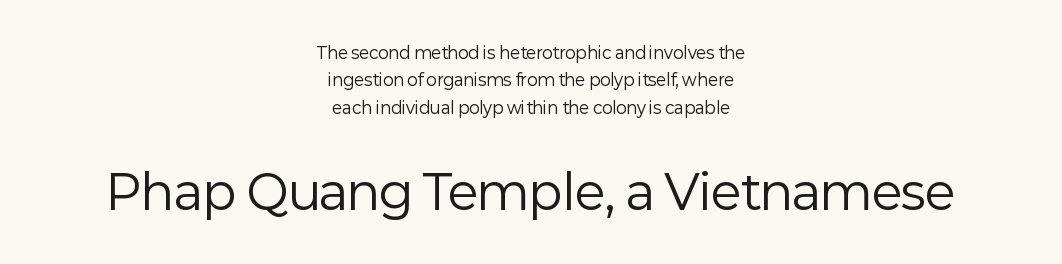
{"serif": "no", "italic": "no", "bold": "no", "weight": "regular", "width": "normal", "stroke_contrast": "low", "x_height": "medium", "monospaced": "no", "underline": "no", "align": "center", "line_spacing_ratio": 1.71, "letter_spacing": "normal", "letter_spacing_em": 0.0, "larger_block": "second", "size_ratio": 3.0, "glyph_px": 48}
